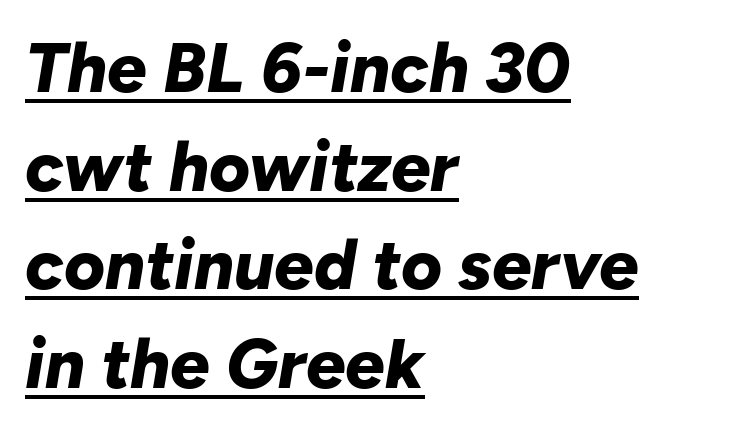
Q: Is the text bold? A: Yes.
Q: Is the text italic (slanted)? A: Yes, it leans right by about 10 degrees.
Q: Is the text underlined? A: Yes.
Q: How is the paragraph aligned? A: Left-aligned.
Q: Is the spacing between letters normal or unusually wide? A: Normal.
Q: Is the spacing between lines tight, normal or loose? A: Normal.
Q: Width (condensed, normal, or wide)? A: Normal.
Q: Stroke contrast? A: Low.
Q: x-height? A: Medium.
Q: Monospaced? A: No.
